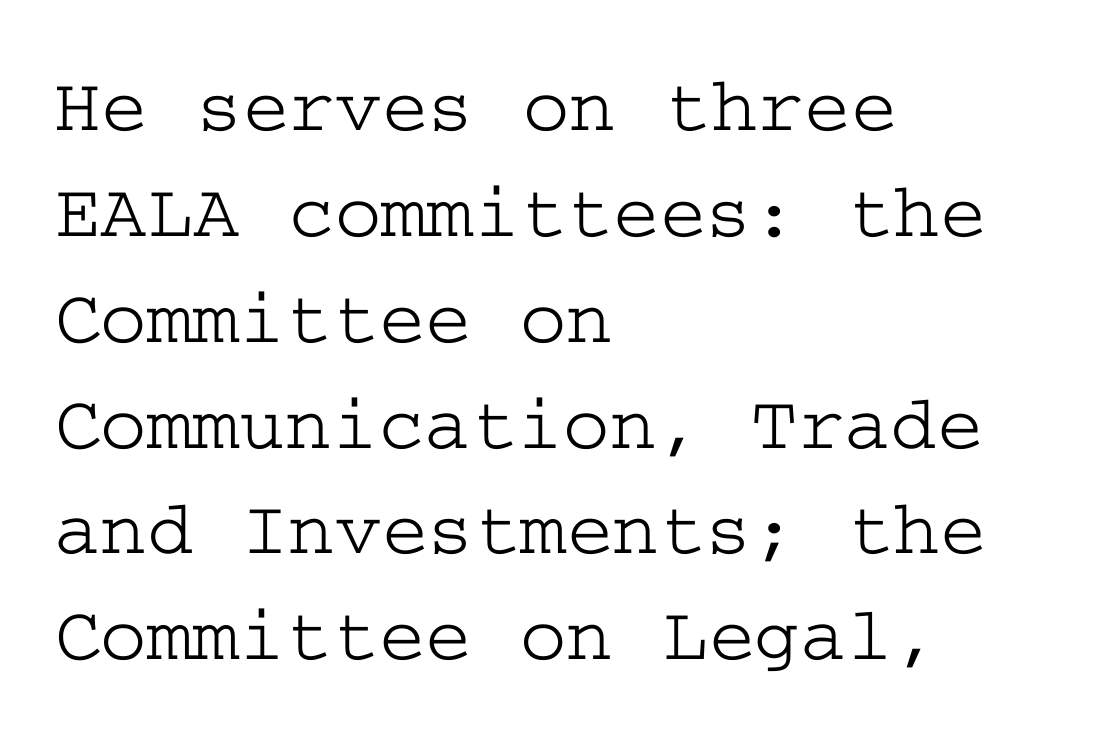
{"serif": "yes", "italic": "no", "width": "wide", "stroke_contrast": "low", "x_height": "medium", "underline": "no", "align": "left", "line_spacing": "normal", "line_spacing_ratio": 1.34, "letter_spacing": "normal", "letter_spacing_em": 0.0, "glyph_px": 79}
